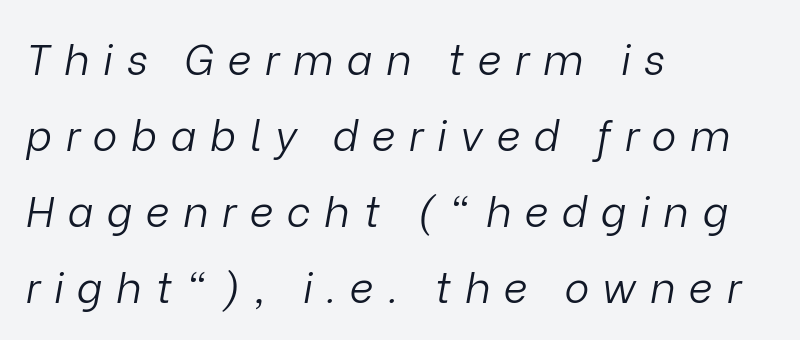
{"italic": "yes", "lean": "right", "slant_degrees": 9, "bold": "no", "weight": "light", "width": "normal", "stroke_contrast": "low", "x_height": "medium", "monospaced": "no", "underline": "no", "align": "left", "line_spacing_ratio": 1.81, "letter_spacing": "wide", "letter_spacing_em": 0.32, "glyph_px": 42}
